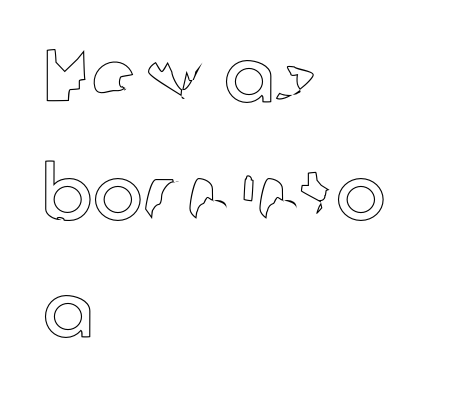
{"italic": "no", "width": "normal", "x_height": "medium", "monospaced": "no", "underline": "no", "align": "left", "line_spacing": "normal", "line_spacing_ratio": 1.57, "letter_spacing": "normal", "letter_spacing_em": 0.0, "glyph_px": 75}
